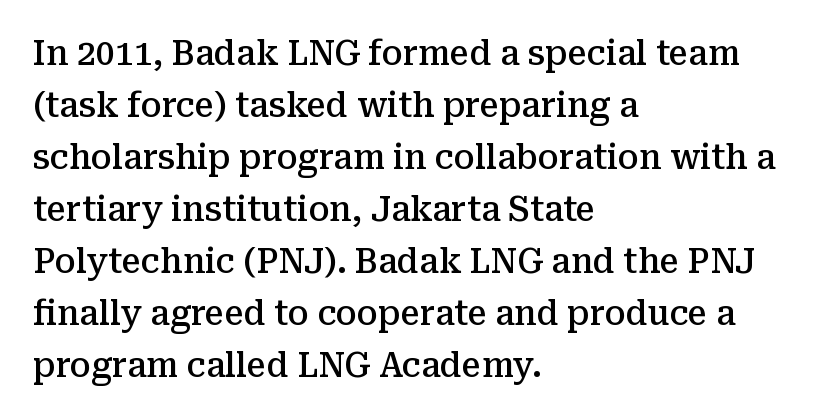
{"serif": "yes", "italic": "no", "bold": "semi", "weight": "semibold", "width": "normal", "stroke_contrast": "medium", "x_height": "medium", "monospaced": "no", "underline": "no", "align": "left", "line_spacing": "normal", "line_spacing_ratio": 1.53, "letter_spacing": "normal", "letter_spacing_em": 0.0, "glyph_px": 34}
